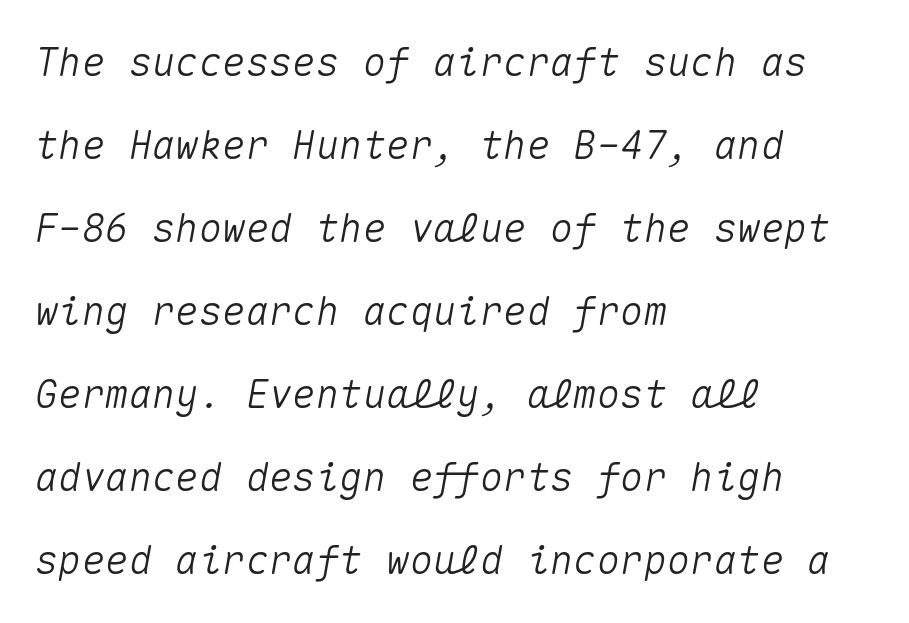
Q: Is the text italic (slanted)? A: Yes, it leans right by about 10 degrees.
Q: Is the text underlined? A: No.
Q: How is the paragraph aligned? A: Left-aligned.
Q: Is the spacing between letters normal or unusually wide? A: Normal.
Q: Is the spacing between lines tight, normal or loose? A: Loose.
Q: Width (condensed, normal, or wide)? A: Normal.
Q: Stroke contrast? A: Medium.
Q: x-height? A: Medium.
Q: Monospaced? A: Yes.
